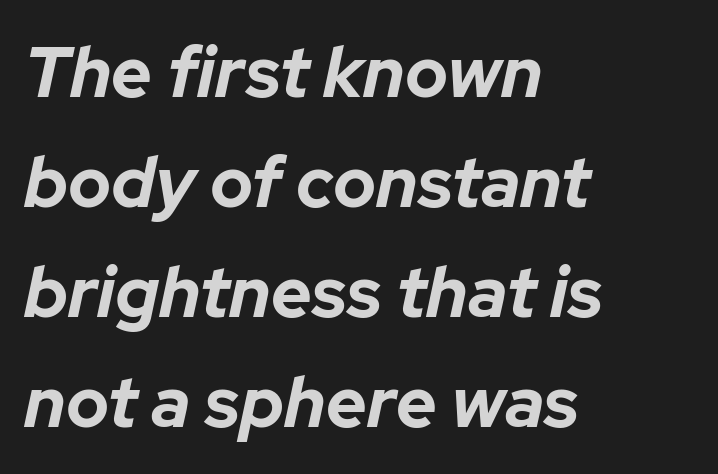
Q: Is the text bold? A: Yes.
Q: Is the text italic (slanted)? A: Yes, it leans right by about 12 degrees.
Q: Is the text underlined? A: No.
Q: How is the paragraph aligned? A: Left-aligned.
Q: Is the spacing between letters normal or unusually wide? A: Normal.
Q: Is the spacing between lines tight, normal or loose? A: Normal.
Q: Width (condensed, normal, or wide)? A: Normal.
Q: Stroke contrast? A: Low.
Q: x-height? A: Medium.
Q: Monospaced? A: No.
